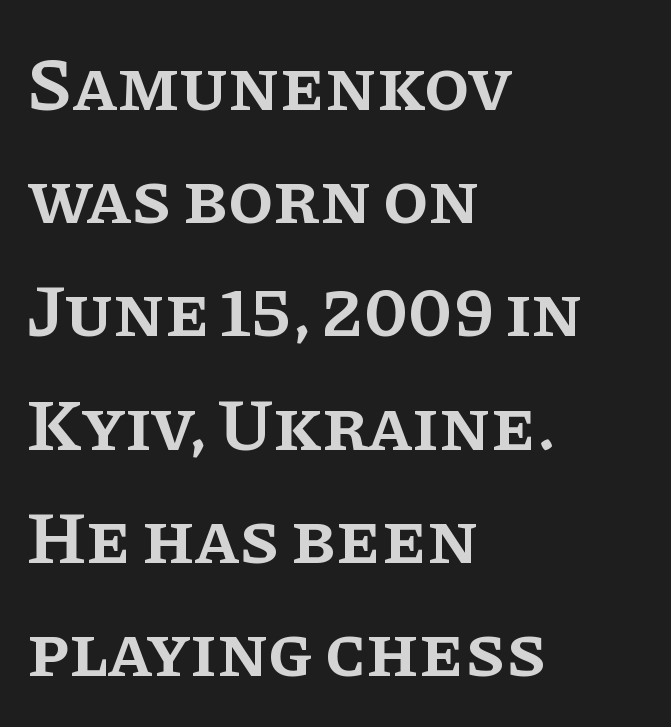
{"serif": "yes", "italic": "no", "bold": "semi", "weight": "semibold", "width": "normal", "stroke_contrast": "low", "x_height": "large", "monospaced": "no", "underline": "no", "align": "left", "line_spacing": "normal", "line_spacing_ratio": 1.53, "letter_spacing": "normal", "letter_spacing_em": 0.0, "glyph_px": 74}
